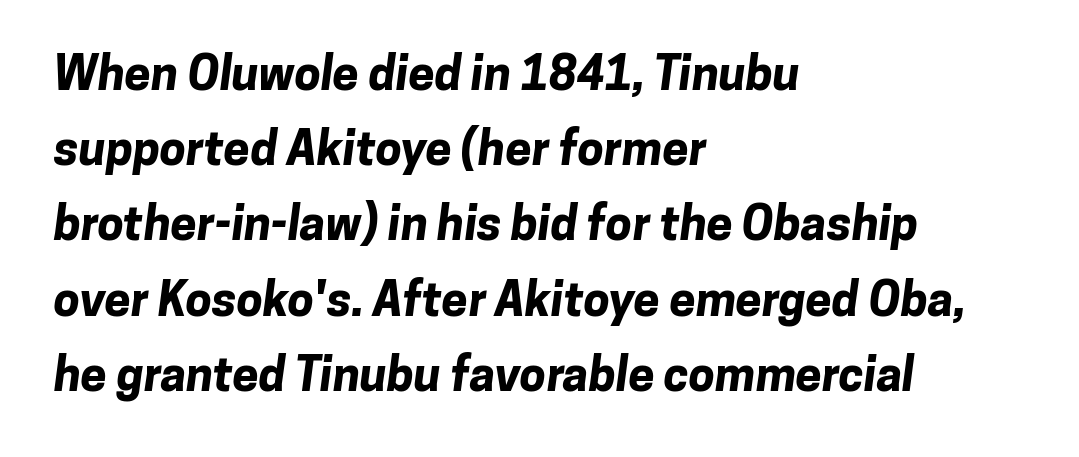
{"serif": "no", "bold": "yes", "weight": "bold", "width": "normal", "stroke_contrast": "low", "x_height": "medium", "monospaced": "no", "underline": "no", "align": "left", "line_spacing": "normal", "line_spacing_ratio": 1.6, "letter_spacing": "normal", "letter_spacing_em": 0.0, "glyph_px": 47}
